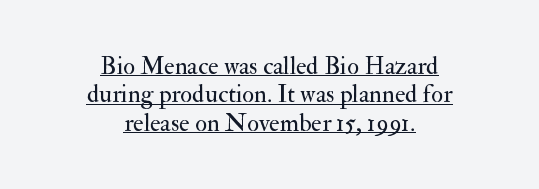
Posture: vertical. Looks like someone drew a line under every word here. Letter spacing: default. These lines are centered, leaving both edges ragged. Reading down the column, the eye jumps only a short way to each next line. Weight: not bold — regular or lighter.
